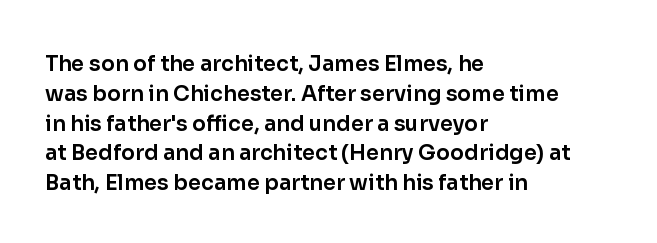
{"italic": "no", "underline": "no", "align": "left", "line_spacing": "normal", "line_spacing_ratio": 1.42, "letter_spacing": "normal", "letter_spacing_em": 0.0, "glyph_px": 21}
